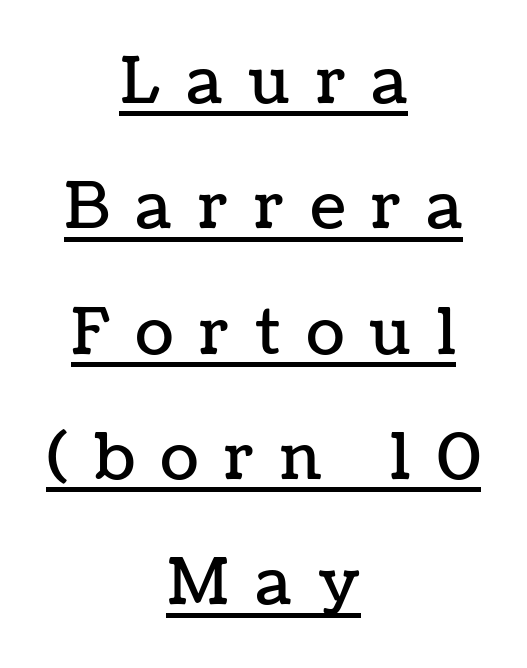
The image shows 63 px text type, upright; set centered, loose line spacing (1.99x), unusually wide letter spacing (+0.42 em), underlined; low stroke contrast and a medium x-height.
